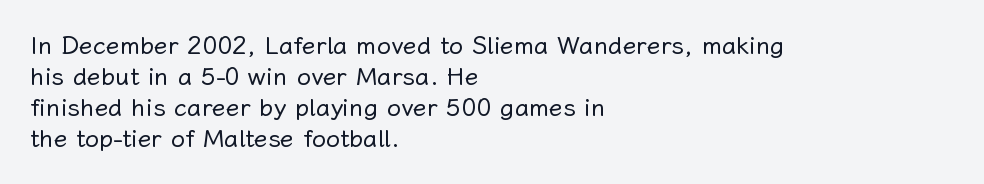
A light-to-regular cut is what we see here. Clear beneath every line of the passage. Vertical strokes here are truly vertical. The passage shown has conventional tracking throughout. Leftover space on each line is placed entirely after the last word.
